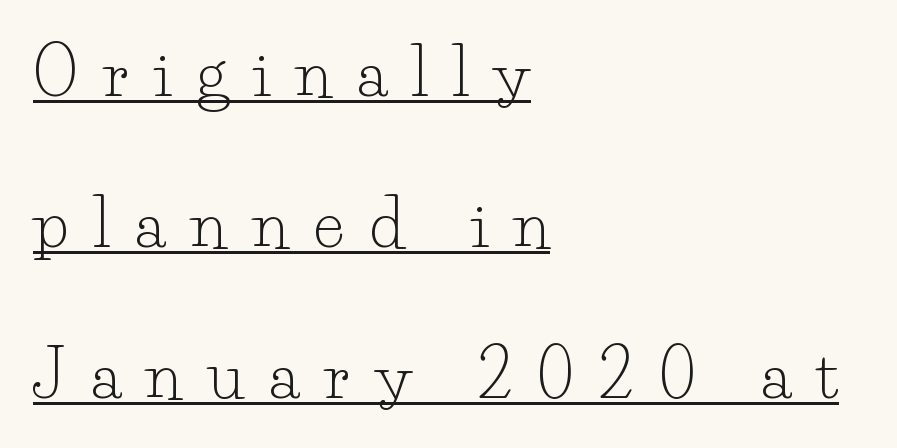
{"serif": "yes", "italic": "no", "bold": "no", "weight": "light", "width": "normal", "stroke_contrast": "low", "x_height": "small", "monospaced": "no", "underline": "yes", "align": "left", "line_spacing": "loose", "line_spacing_ratio": 2.36, "letter_spacing": "wide", "letter_spacing_em": 0.4, "glyph_px": 64}
